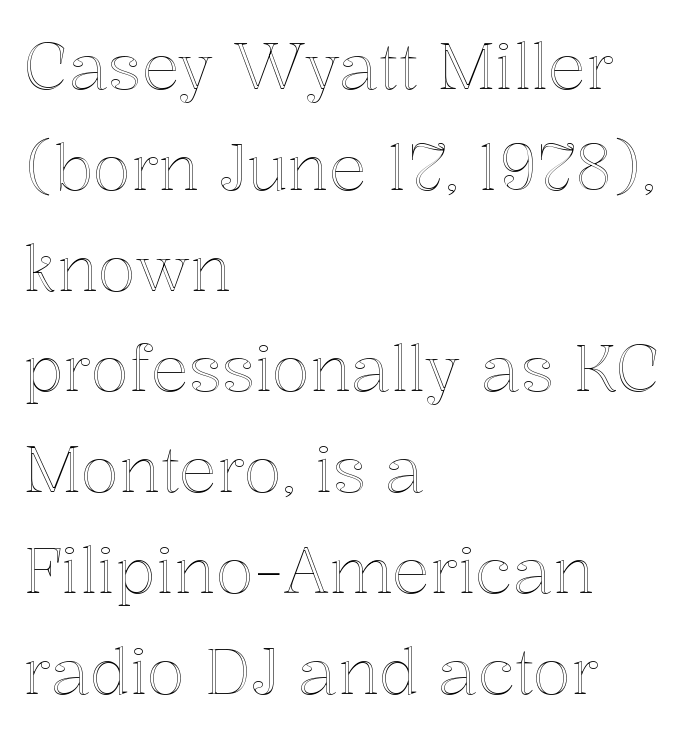
{"italic": "no", "width": "normal", "x_height": "medium", "monospaced": "no", "underline": "no", "align": "left", "line_spacing": "normal", "line_spacing_ratio": 1.6, "letter_spacing": "normal", "letter_spacing_em": 0.0, "glyph_px": 63}
